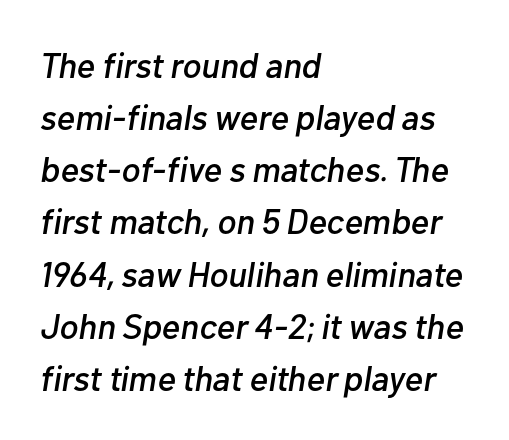
Q: Is the text italic (slanted)? A: Yes, it leans right by about 10 degrees.
Q: Is the text underlined? A: No.
Q: How is the paragraph aligned? A: Left-aligned.
Q: Is the spacing between letters normal or unusually wide? A: Normal.
Q: Is the spacing between lines tight, normal or loose? A: Normal.
Q: Width (condensed, normal, or wide)? A: Normal.
Q: Stroke contrast? A: Low.
Q: x-height? A: Medium.
Q: Monospaced? A: No.
